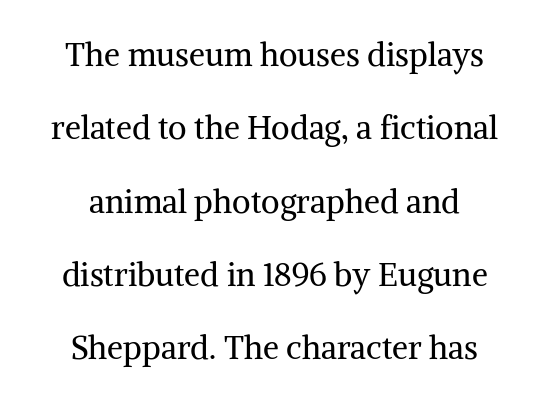
Q: Is the text bold? A: No.
Q: Is the text italic (slanted)? A: No, it is upright.
Q: Is the typeface a serif or a sans-serif typeface? A: Serif.
Q: Is the text underlined? A: No.
Q: How is the paragraph aligned? A: Centered.
Q: Is the spacing between letters normal or unusually wide? A: Normal.
Q: Is the spacing between lines tight, normal or loose? A: Loose.
Q: Width (condensed, normal, or wide)? A: Normal.
Q: Stroke contrast? A: Medium.
Q: x-height? A: Medium.
Q: Monospaced? A: No.
